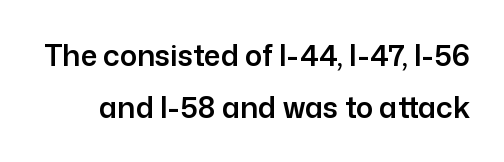
The image shows 29 px sans-serif type, upright; set line spacing 1.79x, normal letter spacing, not underlined; low stroke contrast and a medium x-height.
